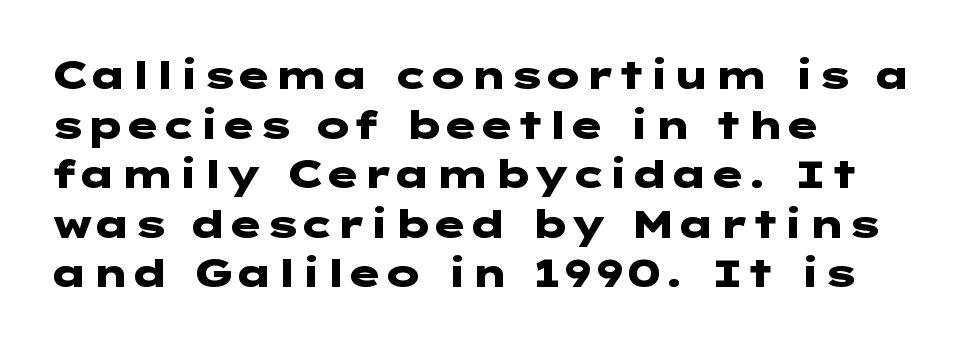
Is the letter spacing exaggerated? No — it looks like the ordinary default. Clear beneath every line of the passage. A typesetter would label this face a sans. The leading is moderate, giving the passage an even texture. The font is running at its bold setting. The type sits square on the baseline with zero lean.
